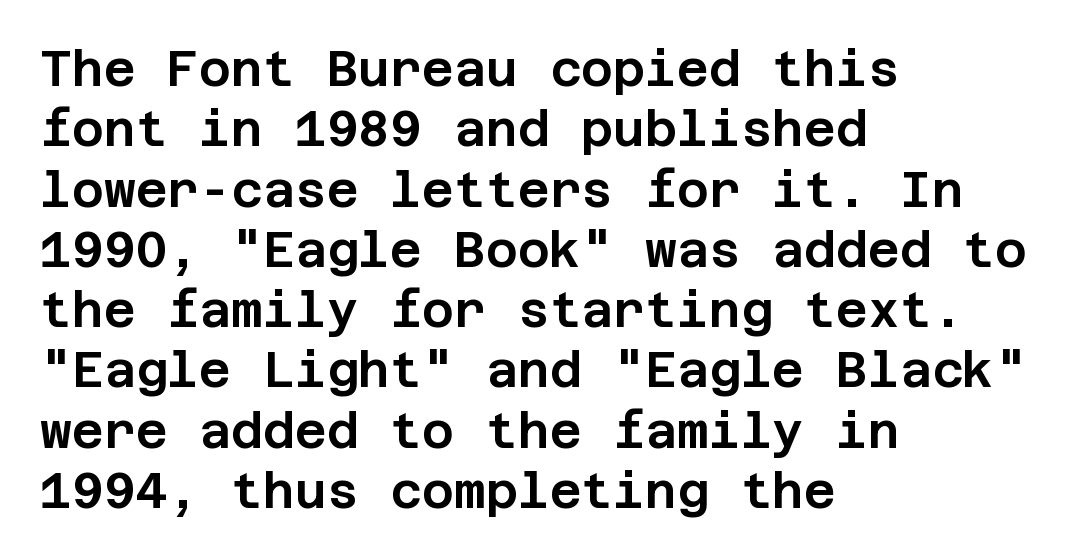
The image shows 49 px sans-serif type, upright; set left-aligned, line spacing 1.23x, normal letter spacing, not underlined; low stroke contrast and a large x-height.
